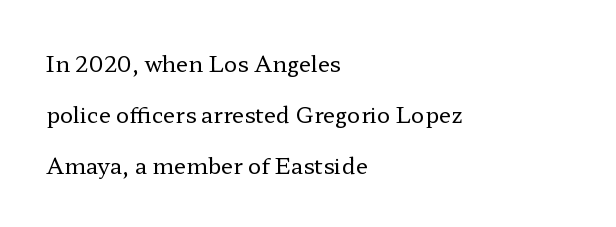
{"italic": "no", "bold": "no", "underline": "no", "align": "left", "line_spacing": "loose", "line_spacing_ratio": 2.31, "letter_spacing": "normal", "letter_spacing_em": 0.0, "glyph_px": 22}
